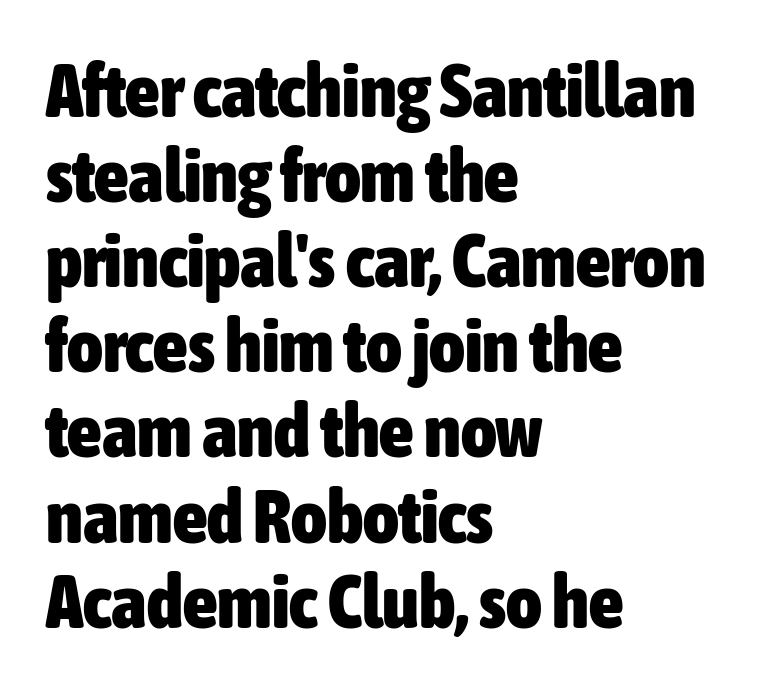
The axis of the letterforms is exactly vertical. Each letter keeps its own natural width here, so spacing adapts to shape. Look at the tracking — it's just the regular setting, nothing added. Heft: maximum for text — a bold. One-word summary of the alignment: left. This rendering employs a face without finishing strokes, i.e., a sans-serif.
